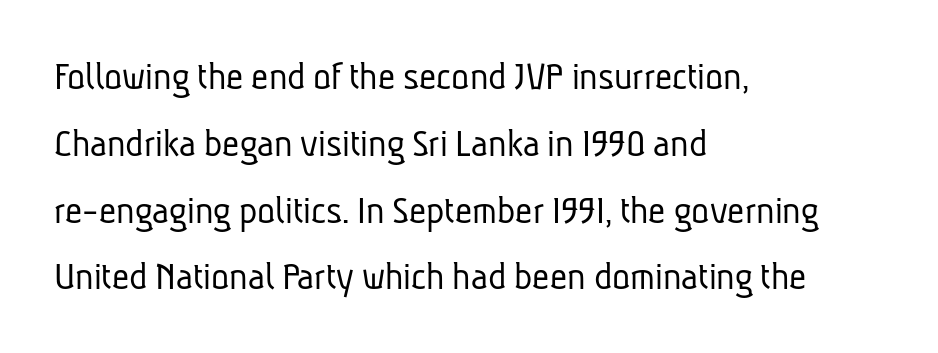
{"serif": "no", "bold": "no", "weight": "light", "width": "condensed", "stroke_contrast": "low", "x_height": "medium", "monospaced": "no", "underline": "no", "align": "left", "line_spacing": "normal", "line_spacing_ratio": 1.59, "letter_spacing": "normal", "letter_spacing_em": 0.0, "glyph_px": 42}
